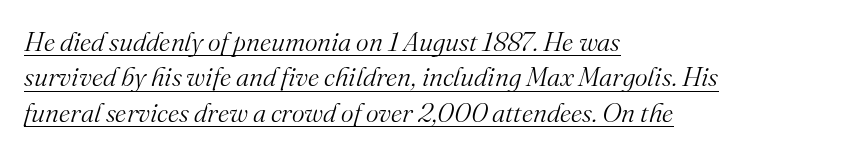
{"italic": "yes", "lean": "right", "slant_degrees": 16, "bold": "no", "underline": "yes", "align": "left", "line_spacing": "normal", "line_spacing_ratio": 1.31, "letter_spacing": "normal", "letter_spacing_em": 0.0, "glyph_px": 27}
